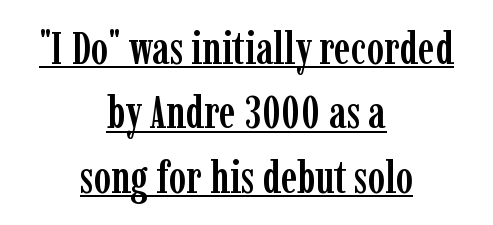
Note: serifs present on the glyphs. Check the space under the baseline: a stroke is drawn there. Words appear dense and cohesive because spacing is normal. In CSS terms this would be text-align: center.
